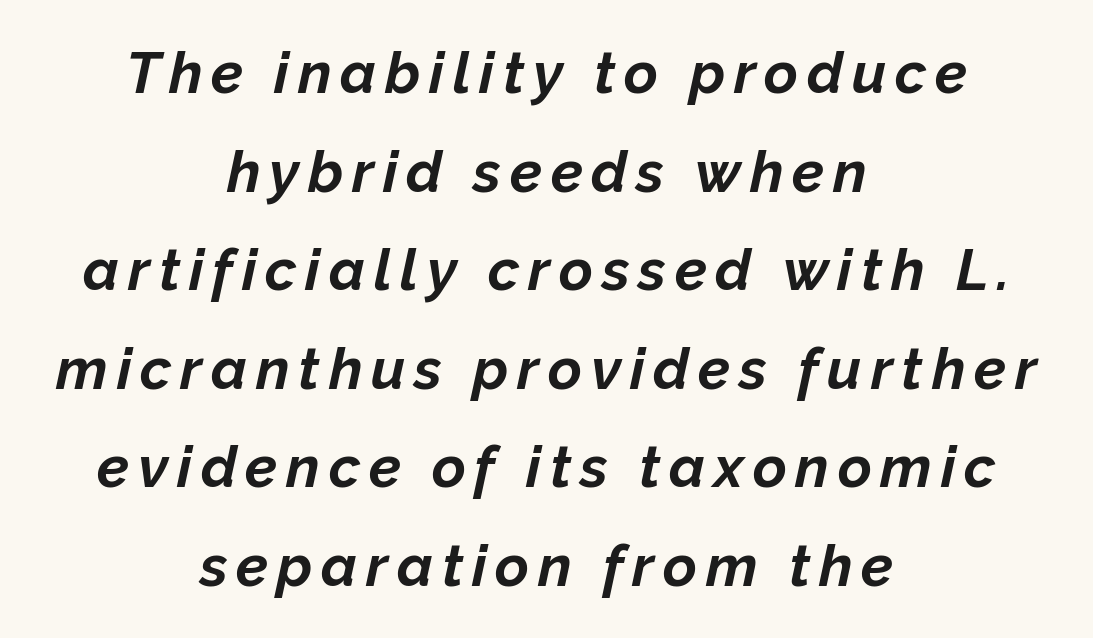
{"italic": "yes", "lean": "right", "slant_degrees": 12, "bold": "yes", "weight": "bold", "width": "normal", "stroke_contrast": "low", "x_height": "medium", "monospaced": "no", "underline": "no", "align": "center", "line_spacing": "normal", "line_spacing_ratio": 1.7, "glyph_px": 58}
